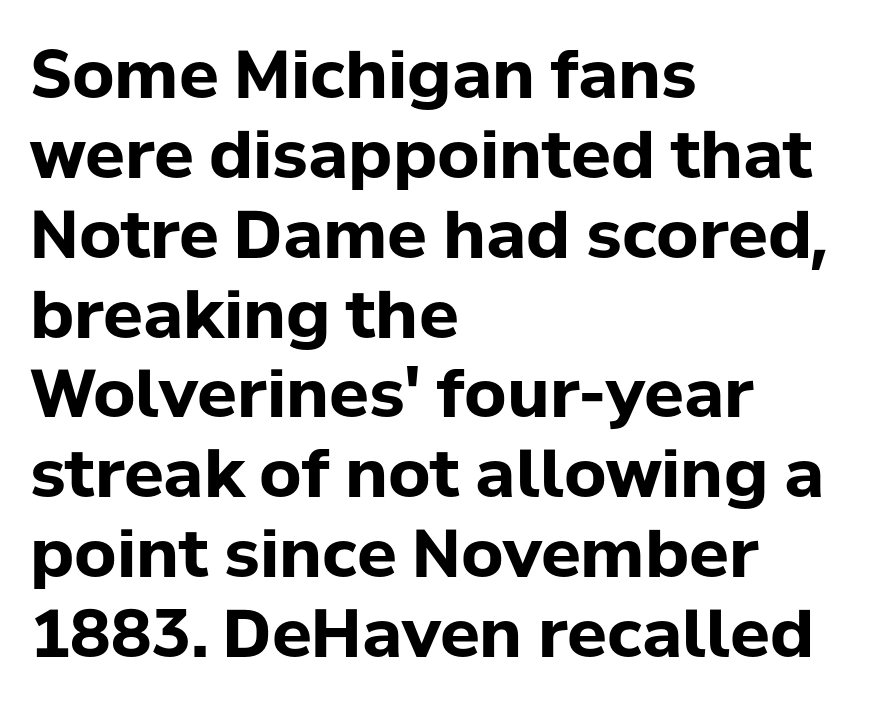
{"serif": "no", "italic": "no", "bold": "yes", "weight": "bold", "width": "normal", "stroke_contrast": "low", "x_height": "medium", "monospaced": "no", "underline": "no", "align": "left", "line_spacing_ratio": 1.21, "letter_spacing": "normal", "letter_spacing_em": 0.0, "glyph_px": 66}
